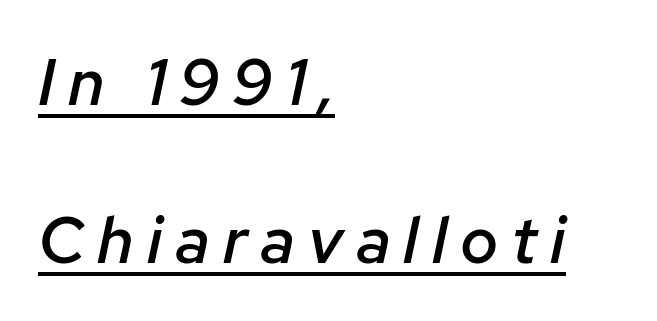
The paragraph has a hard left edge and a soft right edge. These lines carry some extra weight — a demibold, not a full bold. Would a proofreader flag this as italicized? Yes. A typesetter would call this leading open, well beyond the default. A typesetter would call this proportional, since set widths differ per character. The rendered words wear a rule along their underside.
